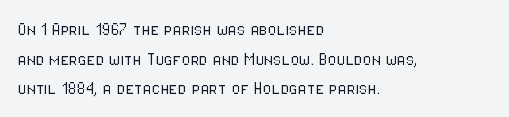
{"italic": "no", "bold": "no", "underline": "no", "align": "left", "line_spacing": "normal", "line_spacing_ratio": 1.48, "letter_spacing": "normal", "letter_spacing_em": 0.0, "glyph_px": 20}
